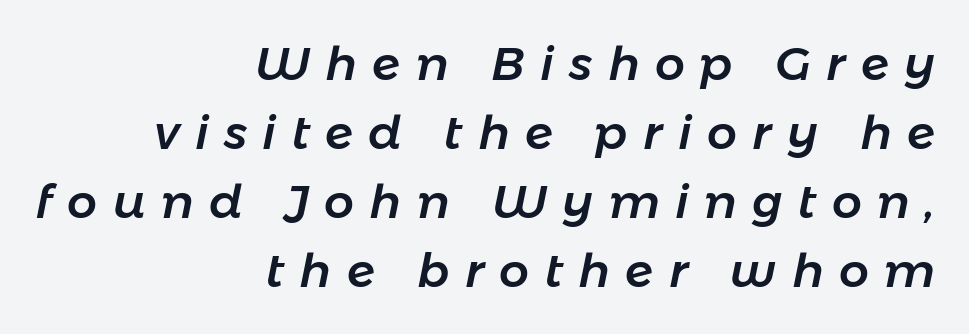
The image shows 47 px text type, italic (leaning right); set right-aligned, normal line spacing (1.47x), unusually wide letter spacing (+0.33 em), not underlined; low stroke contrast and a medium x-height.
